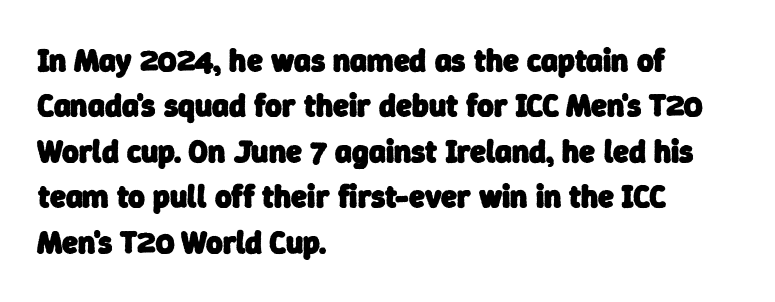
Q: Is the text bold? A: Yes.
Q: Is the typeface a serif or a sans-serif typeface? A: Sans-serif.
Q: Is the text underlined? A: No.
Q: How is the paragraph aligned? A: Left-aligned.
Q: Is the spacing between letters normal or unusually wide? A: Normal.
Q: Is the spacing between lines tight, normal or loose? A: Normal.
Q: Width (condensed, normal, or wide)? A: Normal.
Q: Stroke contrast? A: Low.
Q: x-height? A: Medium.
Q: Monospaced? A: No.
